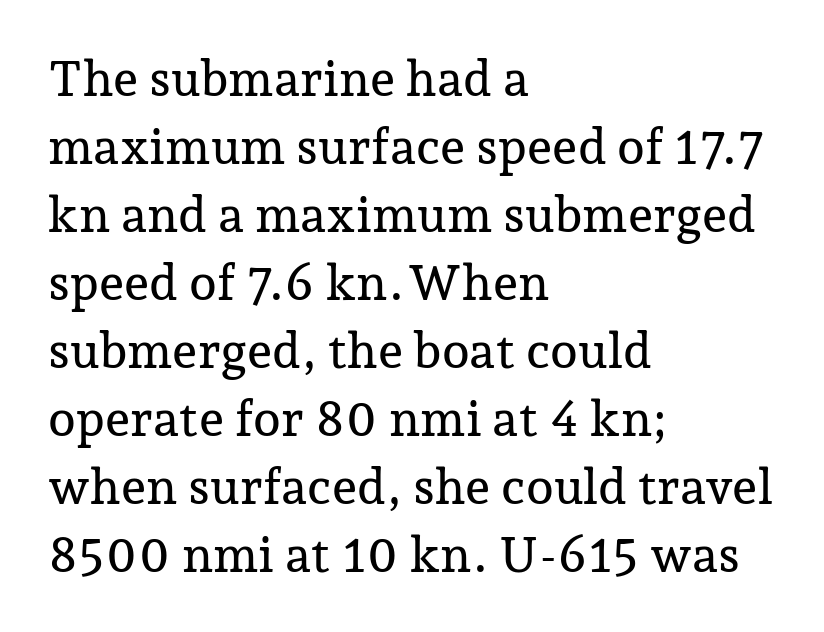
{"serif": "yes", "italic": "no", "width": "normal", "stroke_contrast": "low", "x_height": "medium", "monospaced": "no", "underline": "no", "align": "left", "line_spacing": "normal", "line_spacing_ratio": 1.36, "letter_spacing": "normal", "letter_spacing_em": 0.0, "glyph_px": 50}
